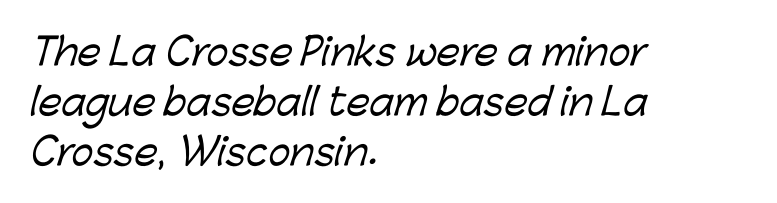
Q: Is the typeface a serif or a sans-serif typeface? A: Sans-serif.
Q: Is the text underlined? A: No.
Q: How is the paragraph aligned? A: Left-aligned.
Q: Is the spacing between letters normal or unusually wide? A: Normal.
Q: Is the spacing between lines tight, normal or loose? A: Normal.
Q: Width (condensed, normal, or wide)? A: Normal.
Q: Stroke contrast? A: Low.
Q: x-height? A: Medium.
Q: Monospaced? A: No.
